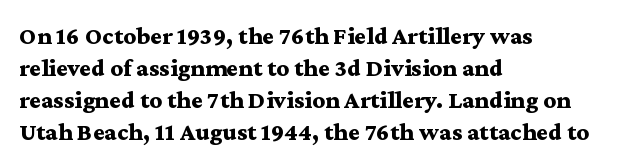
{"italic": "no", "bold": "yes", "underline": "no", "align": "left", "line_spacing": "normal", "line_spacing_ratio": 1.28, "letter_spacing": "normal", "letter_spacing_em": 0.0, "glyph_px": 25}
